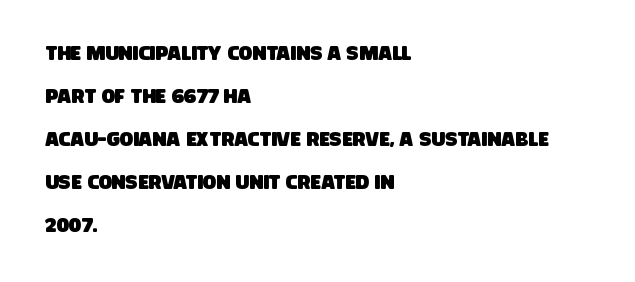
Alignment: flush left. Students, observe: this is what heavily led, spacious text looks like. Descender tails drop into unmarked territory. There is no visible air inserted between adjacent glyphs.
